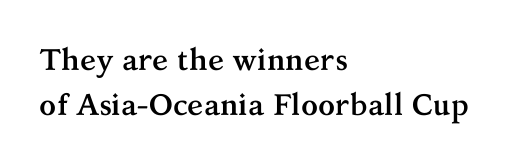
Q: Is the text bold? A: Yes.
Q: Is the text italic (slanted)? A: No, it is upright.
Q: Is the typeface a serif or a sans-serif typeface? A: Serif.
Q: Is the text underlined? A: No.
Q: How is the paragraph aligned? A: Left-aligned.
Q: Is the spacing between letters normal or unusually wide? A: Normal.
Q: Is the spacing between lines tight, normal or loose? A: Normal.
Q: Width (condensed, normal, or wide)? A: Normal.
Q: Stroke contrast? A: Medium.
Q: x-height? A: Medium.
Q: Monospaced? A: No.
